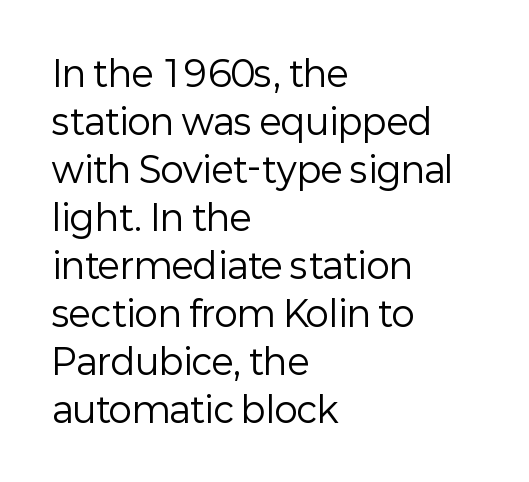
{"serif": "no", "italic": "no", "bold": "no", "weight": "regular", "width": "normal", "stroke_contrast": "low", "x_height": "medium", "monospaced": "no", "underline": "no", "align": "left", "line_spacing": "normal", "line_spacing_ratio": 1.37, "letter_spacing": "normal", "letter_spacing_em": 0.0, "glyph_px": 35}
